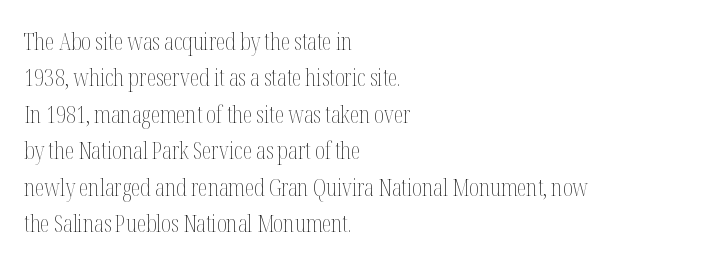
The foot of each line stays bare and open. These lines stack with their left ends in a neat column. Italic: no, the glyphs are upright roman. These lines sit exactly where default settings would place them.
